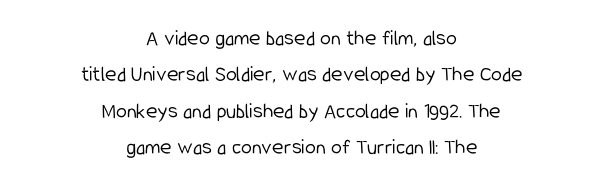
Designer's note — italics off, roman on. No heavy texture on the line: the type isn't bold. Casual observation: everything's sitting right in the middle. Any mark beneath the type? The region is blank. Successive baselines arrive at the customary interval. The letterforms sit shoulder to shoulder at normal distance.
